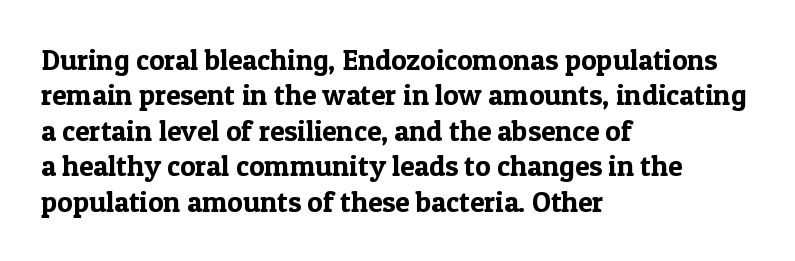
Q: Is the text italic (slanted)? A: No, it is upright.
Q: Is the typeface a serif or a sans-serif typeface? A: Serif.
Q: Is the text underlined? A: No.
Q: How is the paragraph aligned? A: Left-aligned.
Q: Is the spacing between letters normal or unusually wide? A: Normal.
Q: Width (condensed, normal, or wide)? A: Normal.
Q: x-height? A: Medium.
Q: Monospaced? A: No.
